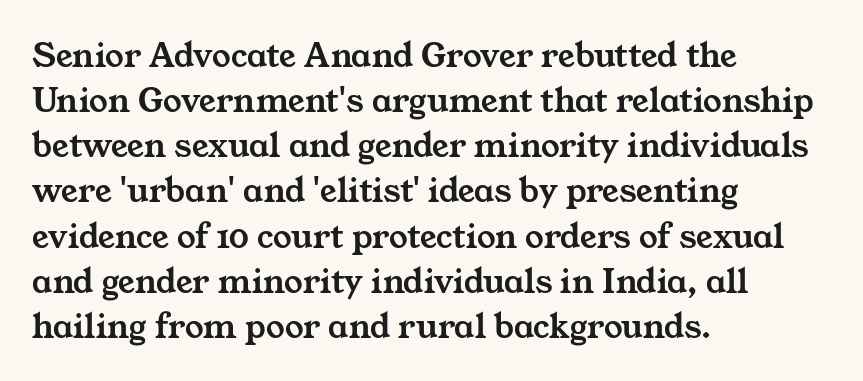
The image shows 37 px wide serif type; set left-aligned, line spacing 1.22x, normal letter spacing, not underlined; medium stroke contrast and a medium x-height.
